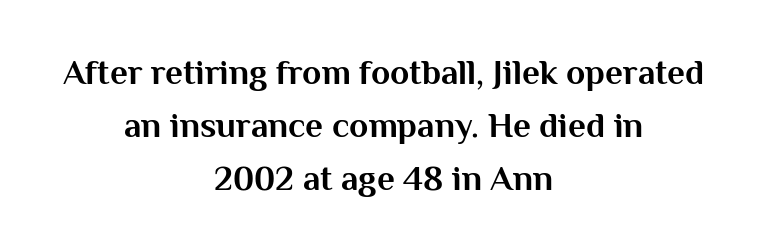
The image shows 35 px bold sans-serif type, upright; set centered, normal line spacing (1.52x), normal letter spacing, not underlined; medium stroke contrast and a medium x-height.
